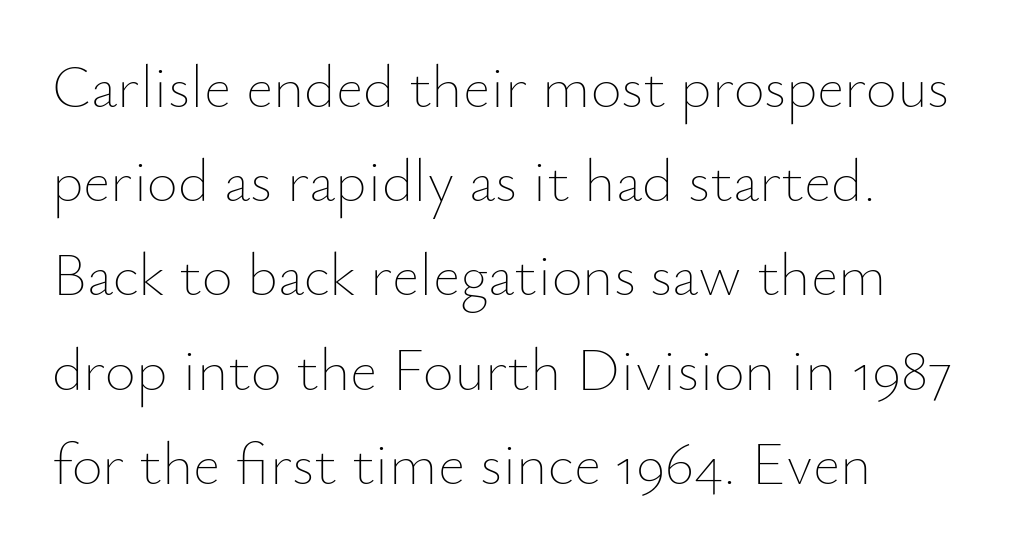
The image shows 60 px thin type, upright; set left-aligned, normal line spacing (1.57x), normal letter spacing, not underlined; low stroke contrast and a small x-height.
